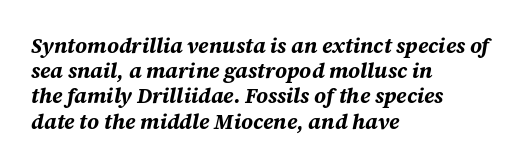
The words here are not underlined. Each word holds together tightly as a unit, with standard inter-letter gaps. The passage is arranged the way most books set body copy — flush left. Does the lettering tilt? It does — this is italic. You'd pick this weight for a headline — it's a proper bold.
